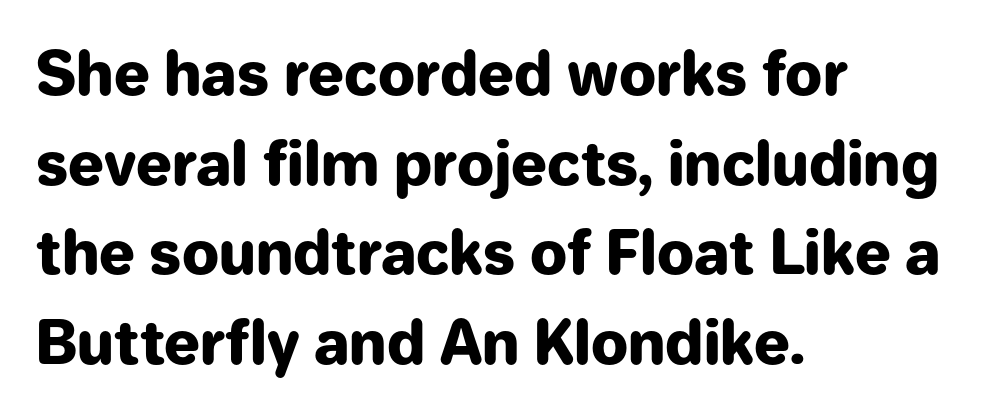
Every row of glyphs begins at an identical x-position on the left. Words appear dense and cohesive because spacing is normal. The foot of each line stays bare and open. The rows are spaced the way most documents space them.
